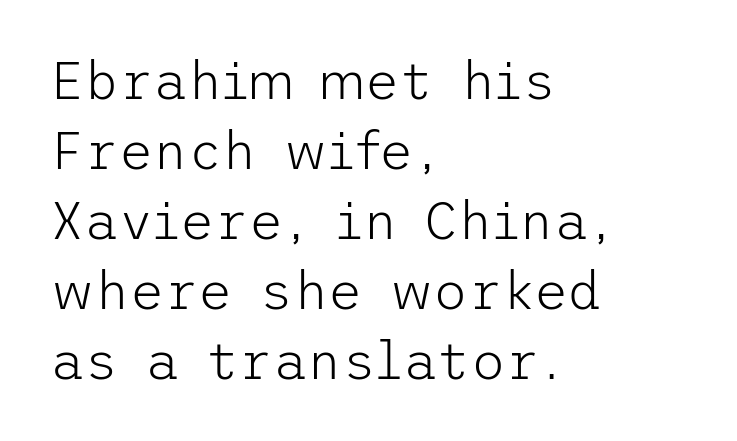
The image shows 53 px light sans-serif type, upright; set left-aligned, normal line spacing (1.32x), normal letter spacing, not underlined; low stroke contrast and a medium x-height.
